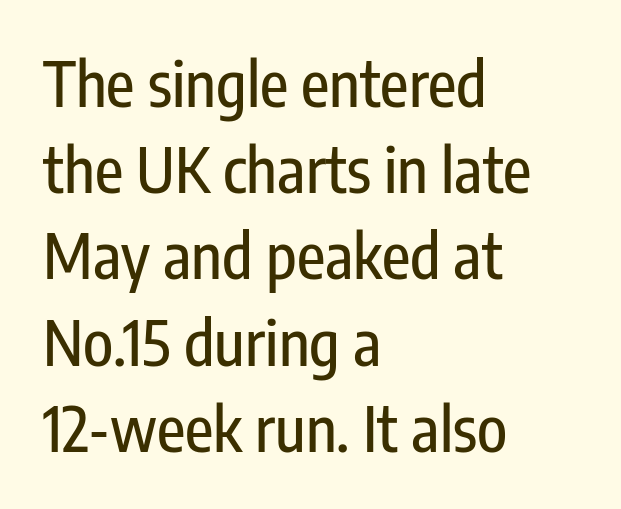
Q: Is the text italic (slanted)? A: No, it is upright.
Q: Is the typeface a serif or a sans-serif typeface? A: Sans-serif.
Q: Is the text underlined? A: No.
Q: How is the paragraph aligned? A: Left-aligned.
Q: Is the spacing between letters normal or unusually wide? A: Normal.
Q: Is the spacing between lines tight, normal or loose? A: Normal.
Q: Width (condensed, normal, or wide)? A: Condensed.
Q: Stroke contrast? A: Low.
Q: x-height? A: Medium.
Q: Monospaced? A: No.
